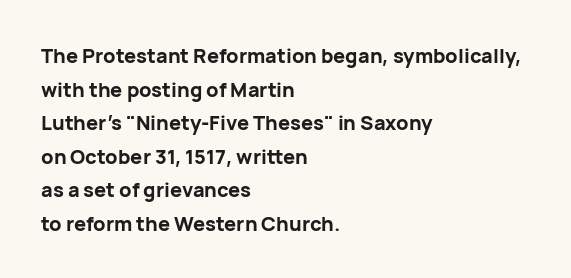
When letters stand straight like this, we call the style roman or upright. Horizontal alignment here is leftward, the default for most running prose. The passage shown is not underscored anywhere. Strokes here are thick enough to call this a true bold.
